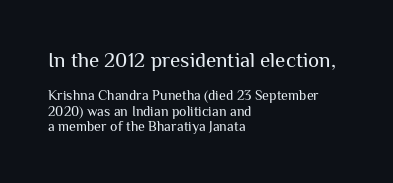
Q: Is the text bold? A: No.
Q: Is the text italic (slanted)? A: No, it is upright.
Q: Is the text underlined? A: No.
Q: How is the paragraph aligned? A: Left-aligned.
Q: Is the spacing between letters normal or unusually wide? A: Normal.
Q: Is the spacing between lines tight, normal or loose? A: Tight.
Q: Which block of text is set in a larger size, the first (top) or the second (bottom)? A: The first (top) one.
